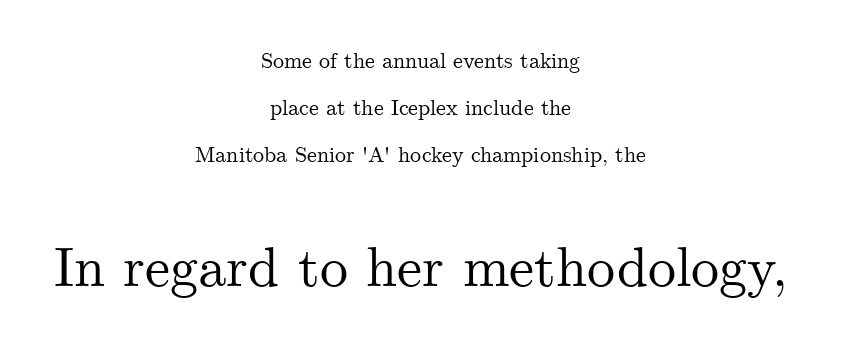
Horizontally, the lines are justified to the midpoint only. You could call the tracking neutral — neither tight nor loose. These lines are rendered in a variable-pitch font. Stroke terminals: seriffed. No italicization has been applied; the sample stays upright. Descender tails drop into unmarked territory.
